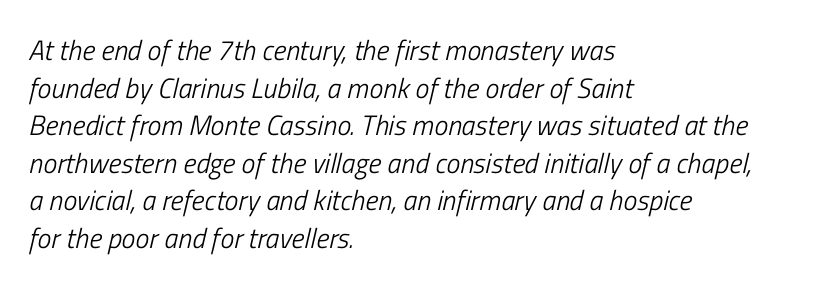
{"italic": "yes", "lean": "right", "slant_degrees": 13, "bold": "no", "weight": "light", "width": "condensed", "stroke_contrast": "low", "x_height": "medium", "monospaced": "no", "underline": "no", "align": "left", "line_spacing": "normal", "line_spacing_ratio": 1.34, "letter_spacing": "normal", "letter_spacing_em": 0.0, "glyph_px": 28}
